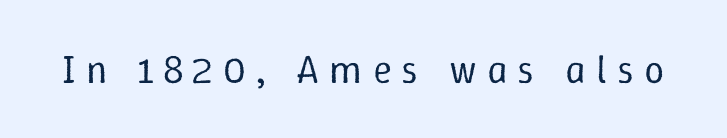
Q: Is the text bold? A: No.
Q: Is the text italic (slanted)? A: No, it is upright.
Q: Is the text underlined? A: No.
Q: Is the spacing between letters normal or unusually wide? A: Unusually wide.
Q: Width (condensed, normal, or wide)? A: Normal.
Q: Stroke contrast? A: Low.
Q: x-height? A: Medium.
Q: Monospaced? A: No.
